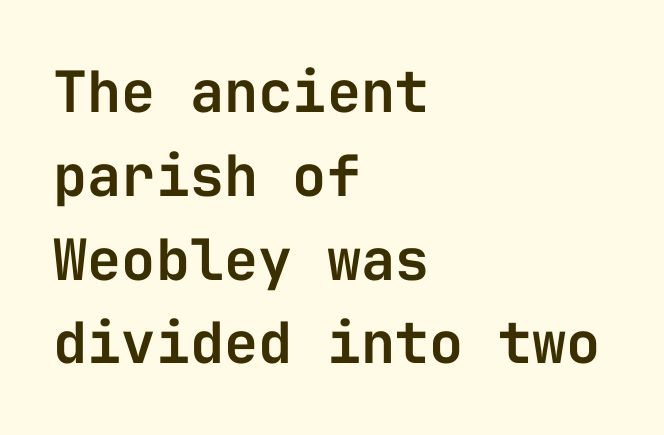
Leading matches the norm, producing a regular column. Caption: multi-line text, flush left, ragged right. The rendering uses typewriter-style spacing with identical character cells. The passage shown is not underscored anywhere.
